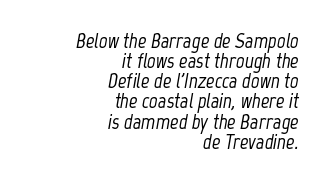
Q: Is the text italic (slanted)? A: Yes, it leans right by about 12 degrees.
Q: Is the text underlined? A: No.
Q: How is the paragraph aligned? A: Right-aligned.
Q: Is the spacing between letters normal or unusually wide? A: Normal.
Q: Is the spacing between lines tight, normal or loose? A: Tight.
